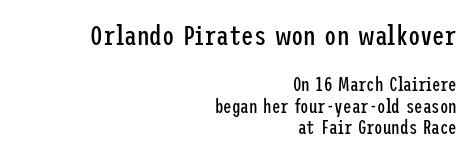
A typesetter would call this leading minimal, almost set solid. Posture: upright roman. Default kerning and tracking; the words read as compact shapes. These lines stack with their right ends in a neat column. Typographically, this falls in the sans-serif category.
